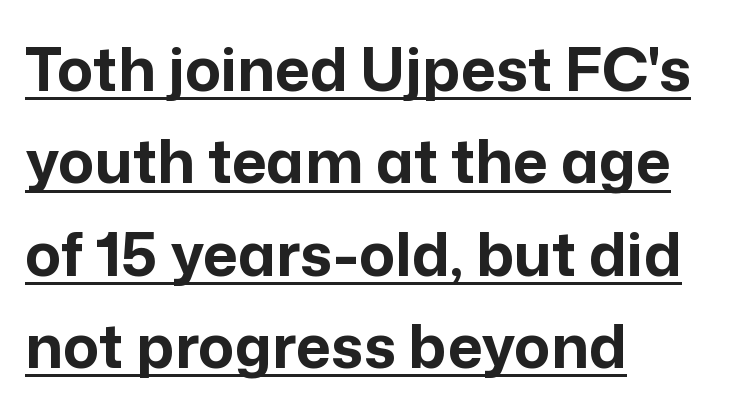
Q: Is the text bold? A: Yes.
Q: Is the text italic (slanted)? A: No, it is upright.
Q: Is the typeface a serif or a sans-serif typeface? A: Sans-serif.
Q: Is the text underlined? A: Yes.
Q: How is the paragraph aligned? A: Left-aligned.
Q: Is the spacing between letters normal or unusually wide? A: Normal.
Q: Is the spacing between lines tight, normal or loose? A: Normal.
Q: Width (condensed, normal, or wide)? A: Normal.
Q: Stroke contrast? A: Low.
Q: x-height? A: Medium.
Q: Monospaced? A: No.
